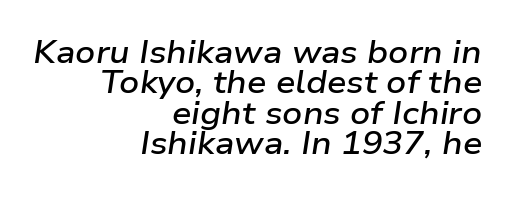
{"italic": "yes", "lean": "right", "slant_degrees": 9, "bold": "semi", "weight": "semibold", "width": "wide", "stroke_contrast": "low", "x_height": "medium", "monospaced": "no", "underline": "no", "align": "right", "line_spacing": "tight", "line_spacing_ratio": 0.98, "letter_spacing": "normal", "letter_spacing_em": 0.0, "glyph_px": 31}
